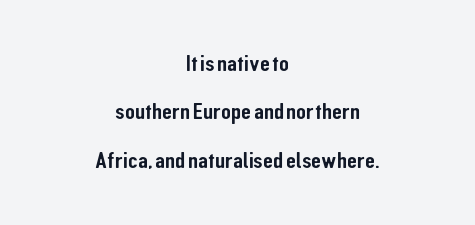
This sample trades compactness for vertical openness between lines. Typeset on center — no edge is straight. Short note: letters normally spaced. Posture: straight, roman, zero tilt. The foot of each line stays bare and open.
